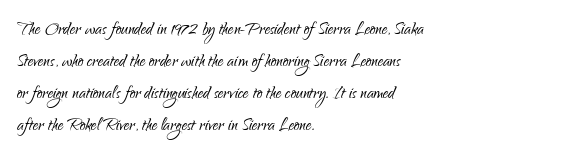
Weight: in the light-to-regular range. These lines keep a tight, regular rhythm from letter to letter. Any mark beneath the type? The region is blank. Left-aligned paragraph, ragged on the right. Honestly, the row spacing looks completely unremarkable.
